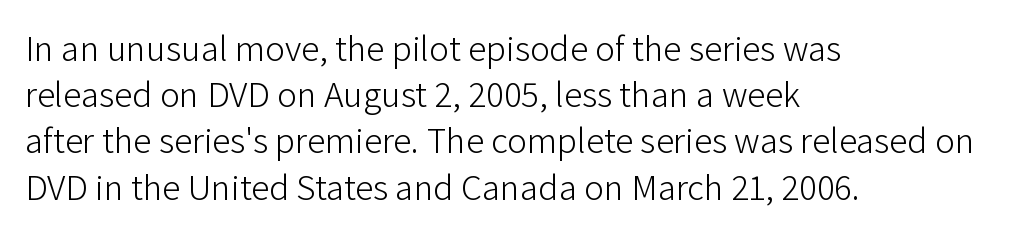
{"serif": "no", "italic": "no", "bold": "no", "weight": "light", "width": "normal", "stroke_contrast": "low", "x_height": "medium", "monospaced": "no", "underline": "no", "align": "left", "line_spacing": "normal", "line_spacing_ratio": 1.25, "letter_spacing": "normal", "letter_spacing_em": 0.0, "glyph_px": 37}
